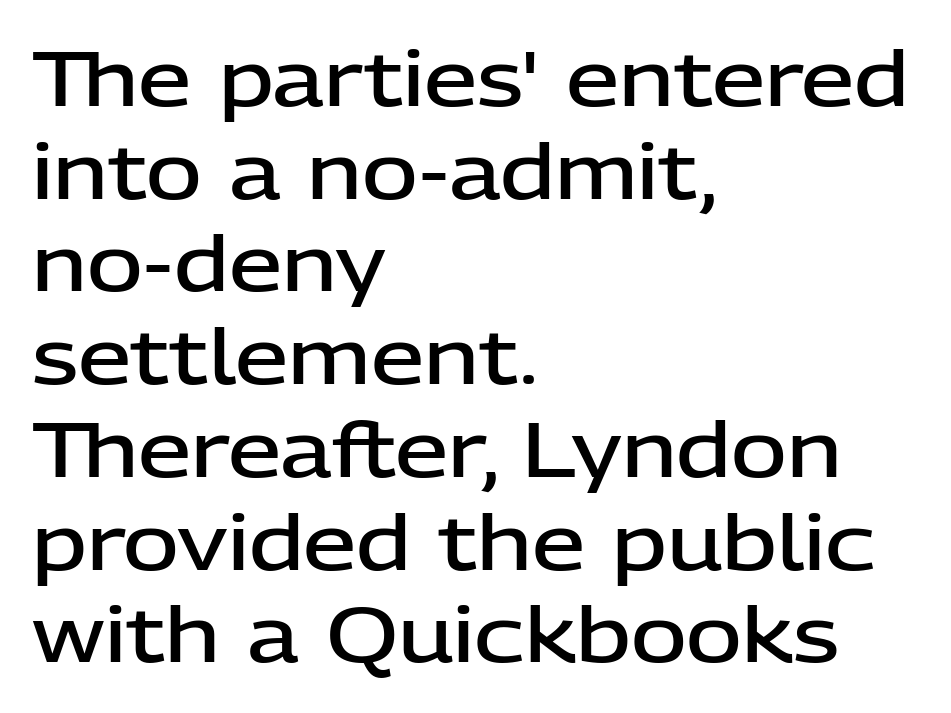
Q: Is the text bold? A: Semi-bold.
Q: Is the text italic (slanted)? A: No, it is upright.
Q: Is the typeface a serif or a sans-serif typeface? A: Sans-serif.
Q: Is the text underlined? A: No.
Q: How is the paragraph aligned? A: Left-aligned.
Q: Is the spacing between letters normal or unusually wide? A: Normal.
Q: Width (condensed, normal, or wide)? A: Normal.
Q: Stroke contrast? A: Low.
Q: x-height? A: Medium.
Q: Monospaced? A: No.
